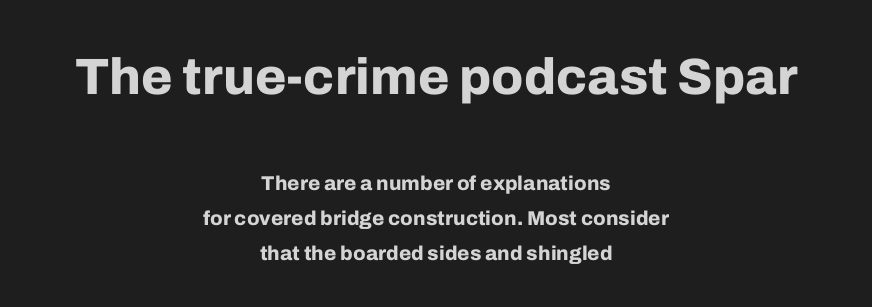
{"serif": "no", "italic": "no", "bold": "yes", "weight": "bold", "width": "normal", "stroke_contrast": "low", "x_height": "medium", "monospaced": "no", "underline": "no", "align": "center", "line_spacing_ratio": 1.75, "letter_spacing": "normal", "letter_spacing_em": 0.0, "larger_block": "first", "size_ratio": 2.55, "glyph_px": 51}
